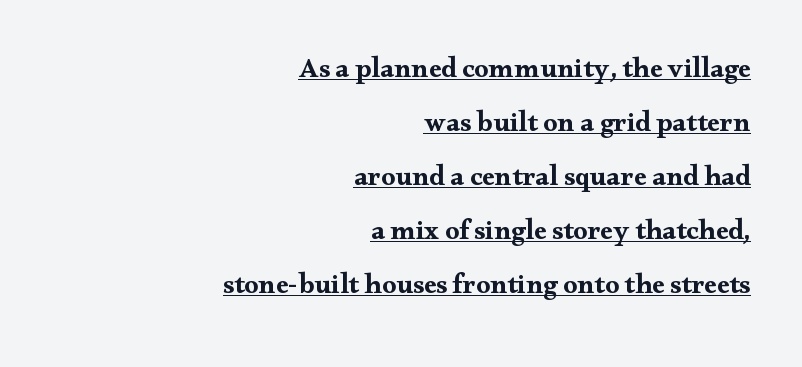
The image shows 28 px bold, wide serif type, upright; set right-aligned, loose line spacing (1.93x), normal letter spacing, underlined; medium stroke contrast and a small x-height.
